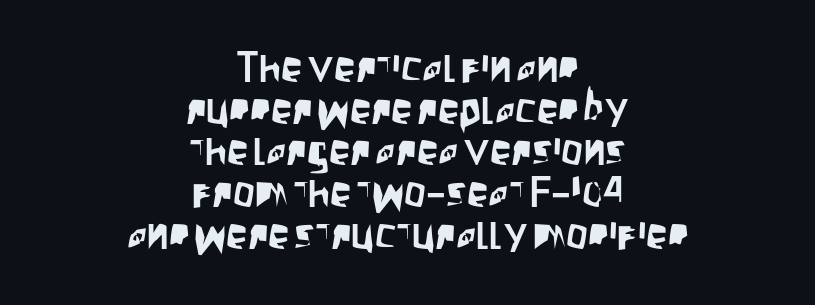
The image shows 43 px condensed sans-serif type, upright; set centered, tight line spacing (0.97x), normal letter spacing, not underlined; low stroke contrast and a large x-height.
